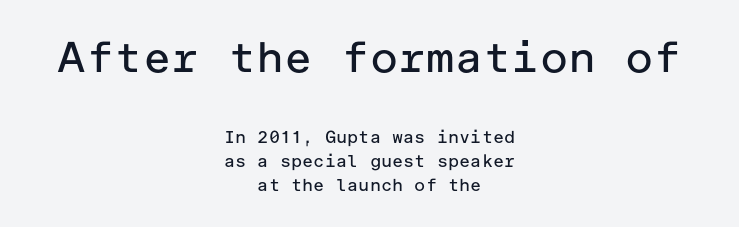
Q: Is the text bold? A: No.
Q: Is the text italic (slanted)? A: No, it is upright.
Q: Is the typeface a serif or a sans-serif typeface? A: Sans-serif.
Q: Is the text underlined? A: No.
Q: How is the paragraph aligned? A: Centered.
Q: Is the spacing between letters normal or unusually wide? A: Normal.
Q: Is the spacing between lines tight, normal or loose? A: Normal.
Q: Which block of text is set in a larger size, the first (top) or the second (bottom)? A: The first (top) one.
Q: Width (condensed, normal, or wide)? A: Normal.
Q: Stroke contrast? A: Low.
Q: x-height? A: Medium.
